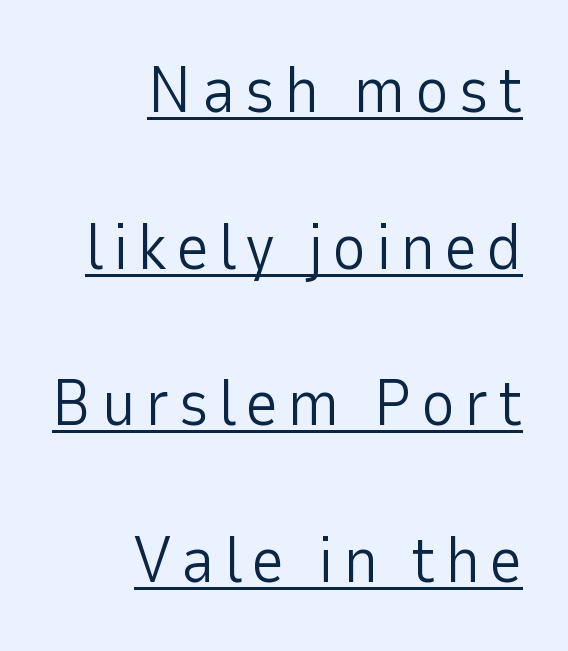
Honestly, the rows look like they've been pulled way apart. Does the lettering tilt? It doesn't — this is upright. These lines are set flush right with a ragged left edge. Nope, no serifs anywhere on these letters.
